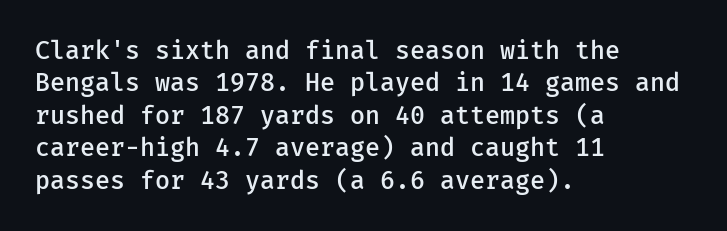
The image shows 25 px text type, upright; set left-aligned, normal line spacing (1.3x), normal letter spacing, not underlined.
